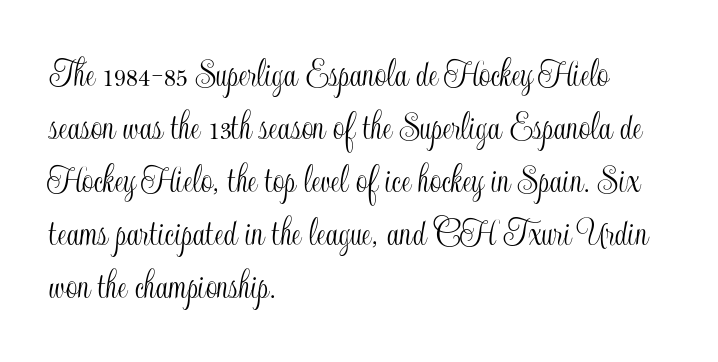
{"width": "condensed", "x_height": "small", "monospaced": "no", "underline": "no", "align": "left", "line_spacing": "normal", "line_spacing_ratio": 1.29, "letter_spacing": "normal", "letter_spacing_em": 0.0, "glyph_px": 41}
